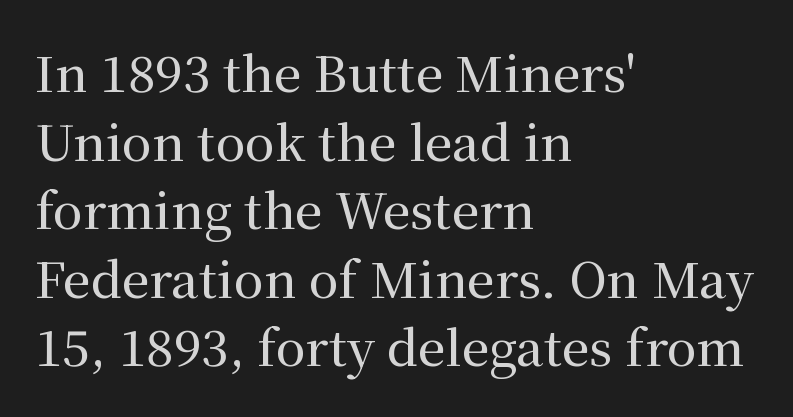
The image shows 49 px serif type, upright; set left-aligned, normal line spacing (1.4x), normal letter spacing, not underlined; medium stroke contrast and a medium x-height.
